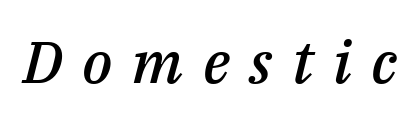
A typesetter would call this proportional, since set widths differ per character. The font is running at a semibold setting, under full bold. Inter-character spacing is expanded well beyond the font's built-in metrics. You can tell it's italic because the verticals aren't actually vertical. No word sits above an underline.
